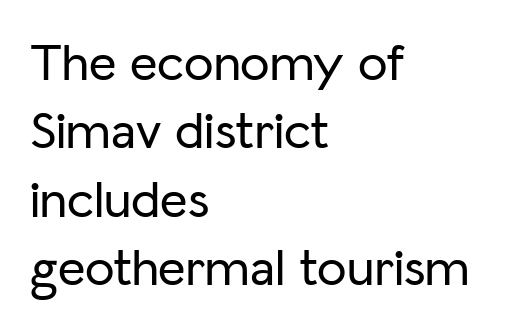
In CSS terms this would be text-align: left. This is sans-serif lettering, the kind often seen on screens and signage. Has an underline been added? It has not. A roman cut, with each character standing at attention. Varying glyph widths throughout — classic text-font behaviour. The horizontal fit of the characters is conventional and even.
